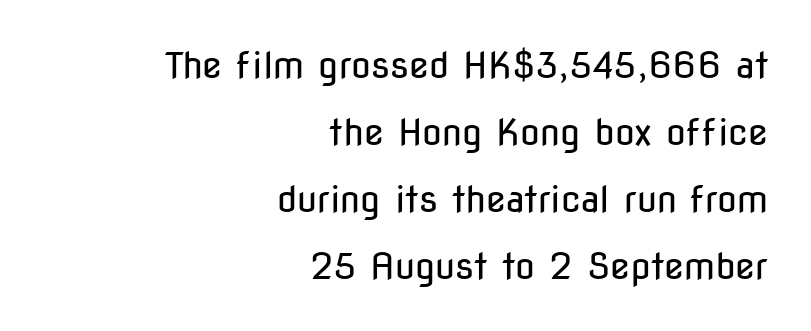
Q: Is the text bold? A: No.
Q: Is the text italic (slanted)? A: No, it is upright.
Q: Is the typeface a serif or a sans-serif typeface? A: Sans-serif.
Q: Is the text underlined? A: No.
Q: How is the paragraph aligned? A: Right-aligned.
Q: Is the spacing between letters normal or unusually wide? A: Normal.
Q: Width (condensed, normal, or wide)? A: Condensed.
Q: Stroke contrast? A: Low.
Q: x-height? A: Medium.
Q: Monospaced? A: No.
